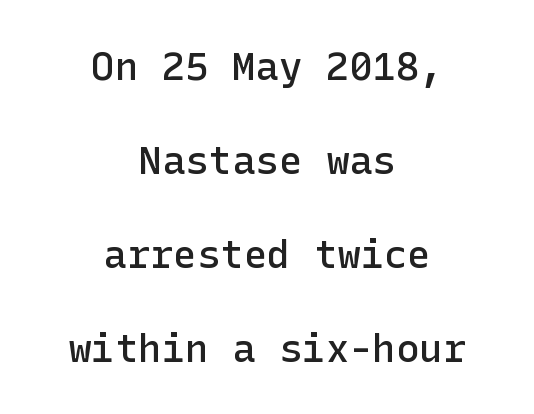
Q: Is the text bold? A: Semi-bold.
Q: Is the text italic (slanted)? A: No, it is upright.
Q: Is the typeface a serif or a sans-serif typeface? A: Sans-serif.
Q: Is the text underlined? A: No.
Q: How is the paragraph aligned? A: Centered.
Q: Is the spacing between letters normal or unusually wide? A: Normal.
Q: Is the spacing between lines tight, normal or loose? A: Loose.
Q: Width (condensed, normal, or wide)? A: Normal.
Q: Stroke contrast? A: Low.
Q: x-height? A: Medium.
